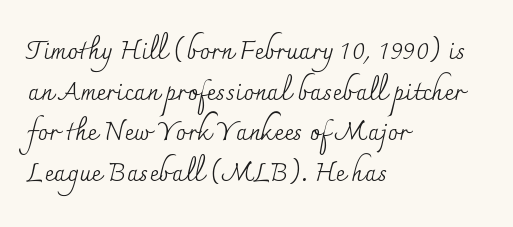
The zone under the glyphs is completely vacant. Letters have the restrained weight of plain body copy at most. Line beginnings align vertically; line endings do not. The gaps between neighbouring characters are ordinary and unremarkable.
